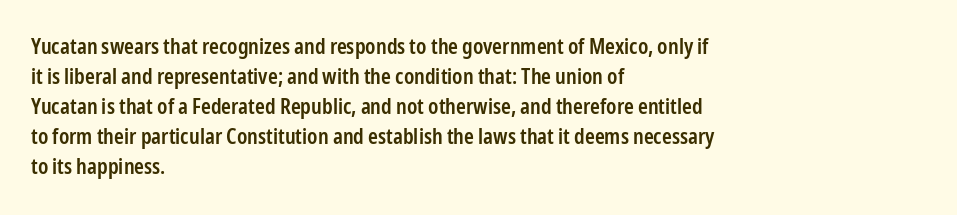
{"italic": "no", "bold": "semi", "underline": "no", "align": "left", "line_spacing": "normal", "line_spacing_ratio": 1.43, "letter_spacing": "normal", "letter_spacing_em": 0.0, "glyph_px": 21}
